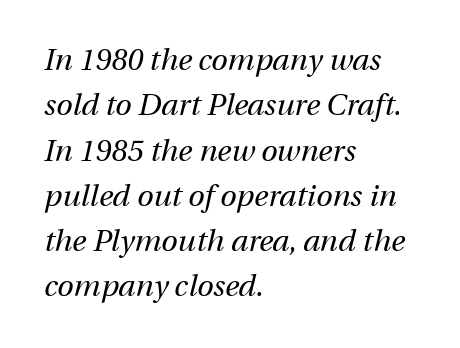
The image shows 30 px regular-weight type, italic (leaning right); set left-aligned, normal line spacing (1.51x), normal letter spacing, not underlined; medium stroke contrast and a medium x-height.
